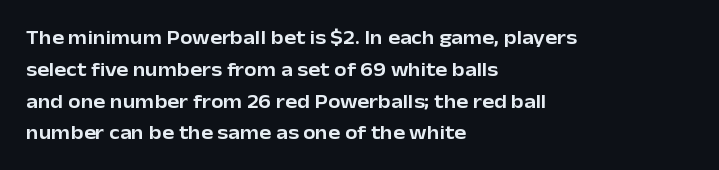
{"italic": "no", "underline": "no", "align": "left", "line_spacing": "normal", "line_spacing_ratio": 1.59, "letter_spacing": "normal", "letter_spacing_em": 0.0, "glyph_px": 20}
